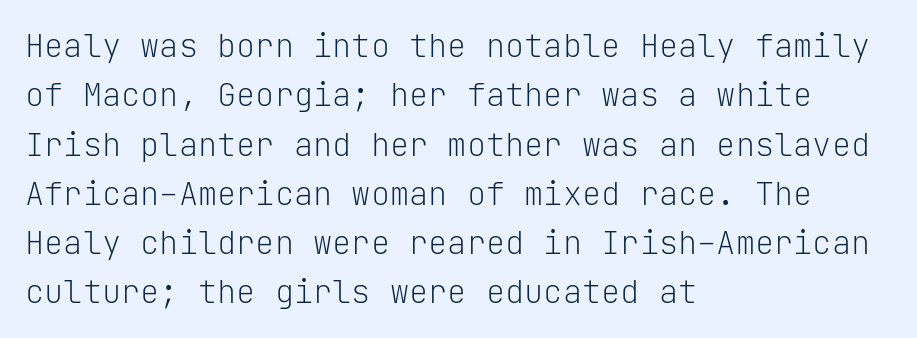
{"serif": "no", "italic": "no", "bold": "no", "weight": "light", "width": "normal", "stroke_contrast": "low", "x_height": "medium", "monospaced": "yes", "underline": "no", "align": "left", "line_spacing": "normal", "line_spacing_ratio": 1.54, "letter_spacing": "normal", "letter_spacing_em": 0.0, "glyph_px": 32}
